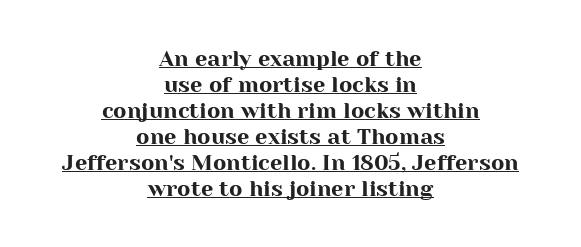
The image shows 22 px text type, upright; set centered, line spacing 1.18x, normal letter spacing, underlined.
